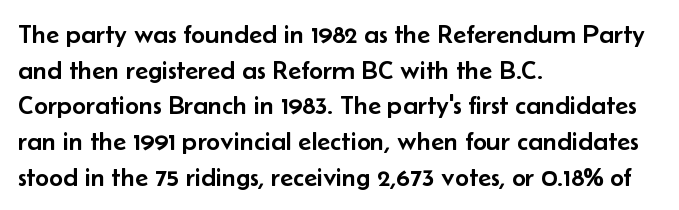
Line spacing here is normal. In terms of posture, this sample is upright. A bare baseline throughout the passage. Does the copy run flush right? No — it runs flush left. You could call the tracking neutral — neither tight nor loose.
